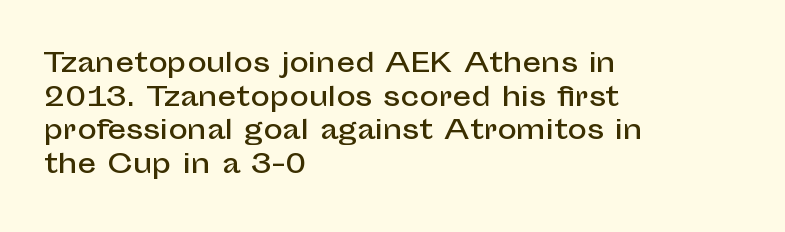
Q: Is the text italic (slanted)? A: No, it is upright.
Q: Is the text underlined? A: No.
Q: How is the paragraph aligned? A: Left-aligned.
Q: Is the spacing between letters normal or unusually wide? A: Normal.
Q: Is the spacing between lines tight, normal or loose? A: Normal.
